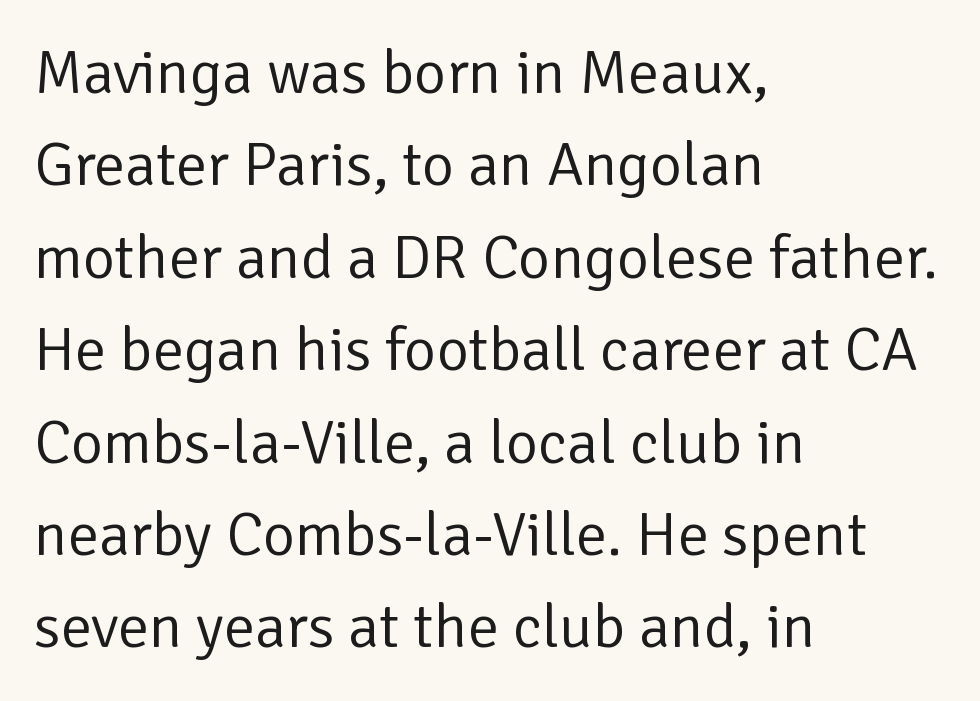
Q: Is the text bold? A: No.
Q: Is the text italic (slanted)? A: No, it is upright.
Q: Is the typeface a serif or a sans-serif typeface? A: Sans-serif.
Q: Is the text underlined? A: No.
Q: How is the paragraph aligned? A: Left-aligned.
Q: Is the spacing between letters normal or unusually wide? A: Normal.
Q: Is the spacing between lines tight, normal or loose? A: Normal.
Q: Width (condensed, normal, or wide)? A: Normal.
Q: Stroke contrast? A: Low.
Q: x-height? A: Medium.
Q: Monospaced? A: No.
